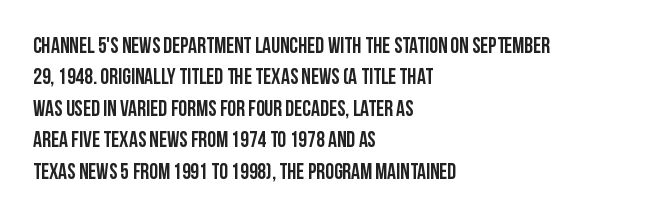
Quick note: underline off. Interline gaps are of average width in this sample. Notice how the stems are strictly vertical — no italics here. How are the letters spaced? Ordinarily, with no added tracking. The lines are quadded left.
